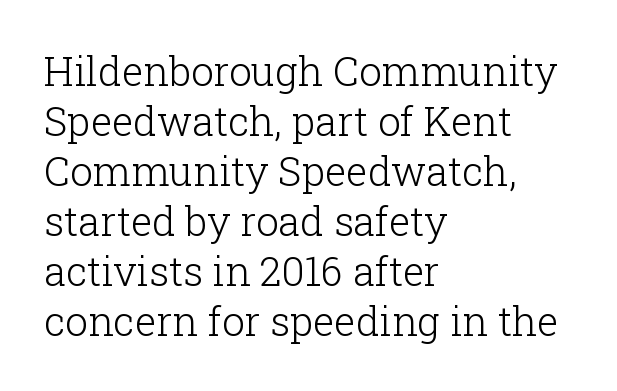
Spacing between characters is what you'd get straight out of the box. If you drew a ruler down the left edge, every line would touch it. Caption: face not bold, strokes unweighted. Serifs: yes, visible at the terminals of the letterforms.
